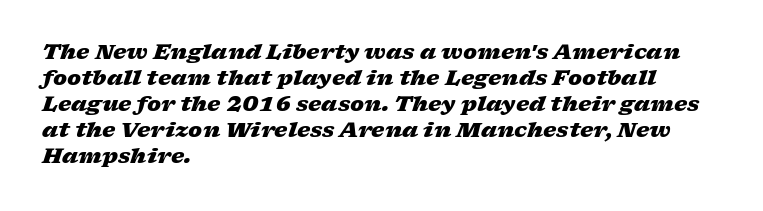
Q: Is the text bold? A: Yes.
Q: Is the text italic (slanted)? A: Yes, it leans right by about 17 degrees.
Q: Is the text underlined? A: No.
Q: How is the paragraph aligned? A: Left-aligned.
Q: Is the spacing between letters normal or unusually wide? A: Normal.
